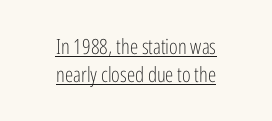
{"italic": "no", "bold": "no", "underline": "yes", "align": "center", "line_spacing": "normal", "line_spacing_ratio": 1.35, "letter_spacing": "normal", "letter_spacing_em": 0.0, "glyph_px": 21}
